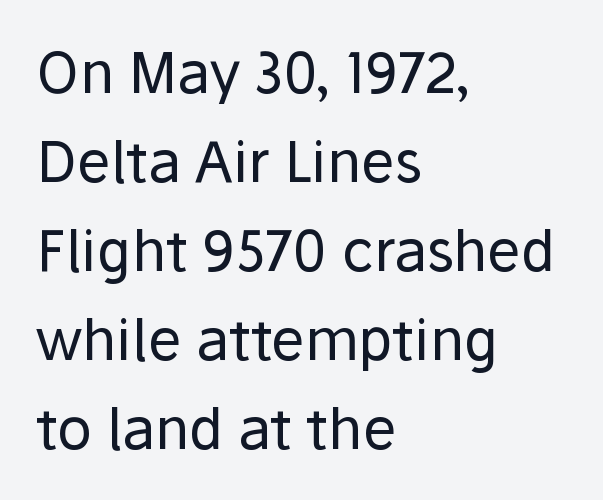
The image shows 57 px regular-weight sans-serif type, upright; set left-aligned, normal line spacing (1.56x), normal letter spacing, not underlined; low stroke contrast and a medium x-height.
